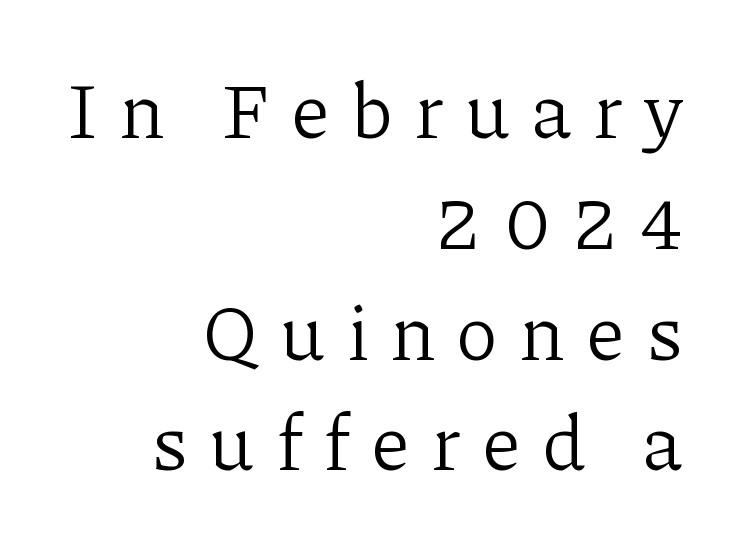
The image shows 78 px light serif type, upright; set right-aligned, normal line spacing (1.42x), unusually wide letter spacing (+0.27 em), not underlined; low stroke contrast and a medium x-height.
